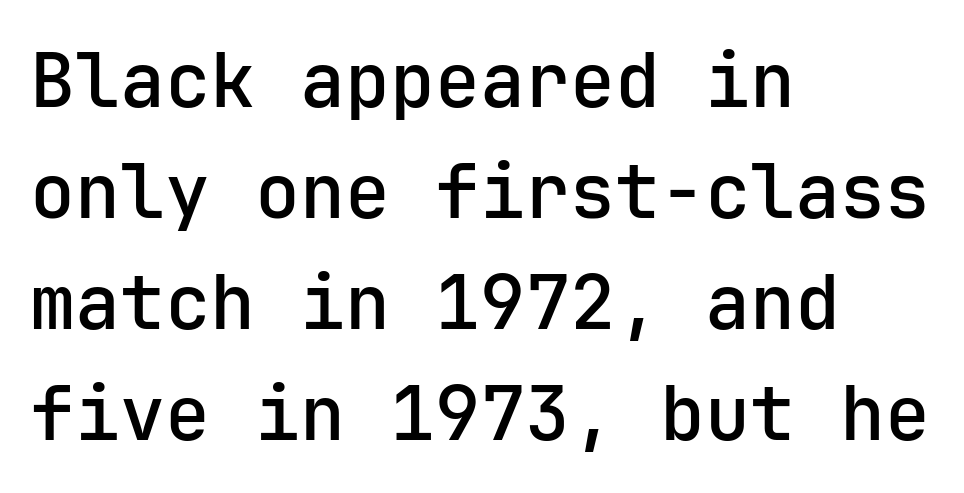
The image shows 75 px sans-serif type, upright, monospaced; set left-aligned, normal line spacing (1.48x), normal letter spacing, not underlined; low stroke contrast and a medium x-height.
